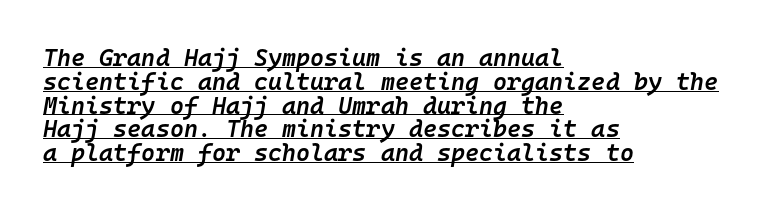
Rows of type sit shoulder to shoulder in the vertical direction. The glyphs are accompanied by a horizontal stroke just below them. Observe the lean: these are italic letterforms. Summary of weight: moderately heavy, a semibold.
